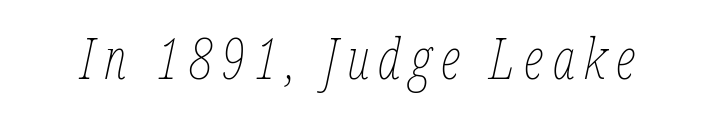
{"italic": "yes", "lean": "right", "slant_degrees": 12, "bold": "no", "weight": "thin", "width": "condensed", "stroke_contrast": "low", "x_height": "medium", "monospaced": "no", "underline": "no", "glyph_px": 56}
